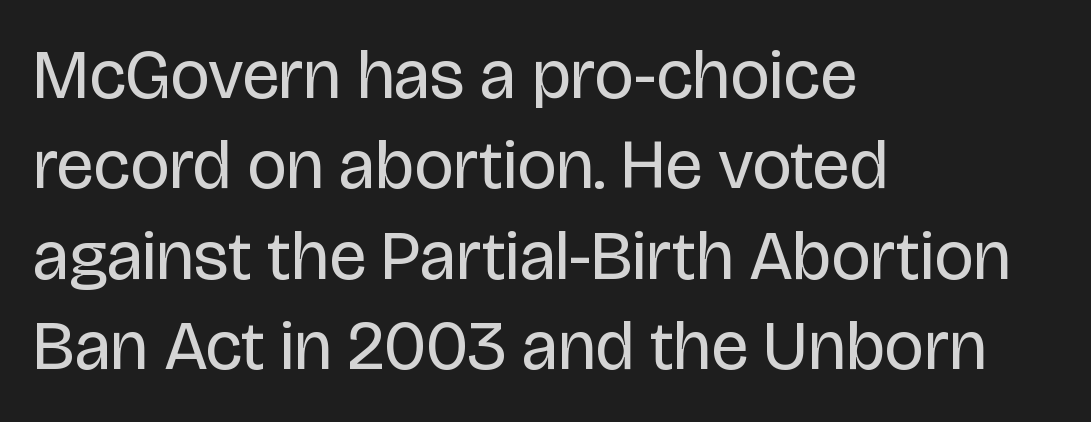
{"serif": "no", "italic": "no", "bold": "no", "weight": "regular", "width": "normal", "stroke_contrast": "low", "x_height": "large", "monospaced": "no", "underline": "no", "align": "left", "line_spacing": "normal", "line_spacing_ratio": 1.31, "letter_spacing": "normal", "letter_spacing_em": 0.0, "glyph_px": 69}
